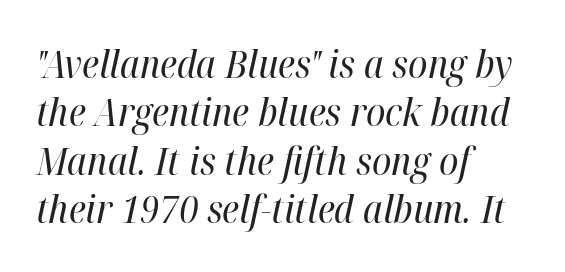
{"italic": "yes", "lean": "right", "slant_degrees": 12, "bold": "no", "weight": "regular", "width": "condensed", "stroke_contrast": "high", "x_height": "medium", "monospaced": "no", "underline": "no", "align": "left", "line_spacing_ratio": 1.24, "letter_spacing": "normal", "letter_spacing_em": 0.0, "glyph_px": 39}
